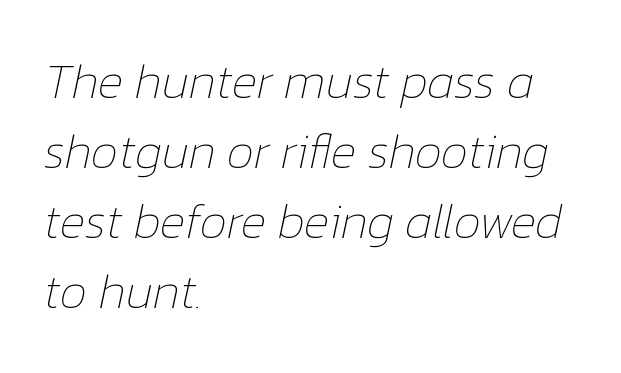
{"italic": "yes", "lean": "right", "slant_degrees": 12, "bold": "no", "weight": "thin", "width": "normal", "stroke_contrast": "low", "x_height": "medium", "monospaced": "no", "underline": "no", "align": "left", "line_spacing": "normal", "line_spacing_ratio": 1.43, "letter_spacing": "normal", "letter_spacing_em": 0.0, "glyph_px": 49}
